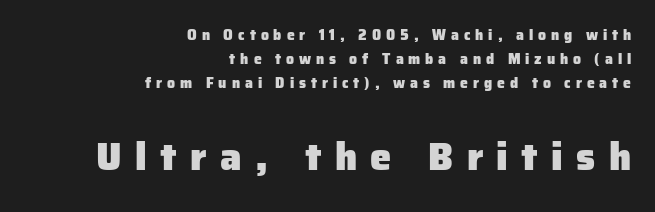
{"serif": "no", "italic": "no", "bold": "yes", "weight": "heavy", "width": "normal", "stroke_contrast": "low", "x_height": "medium", "monospaced": "no", "underline": "no", "align": "right", "line_spacing_ratio": 1.71, "letter_spacing": "wide", "letter_spacing_em": 0.35, "larger_block": "second", "size_ratio": 2.71, "glyph_px": 38}
